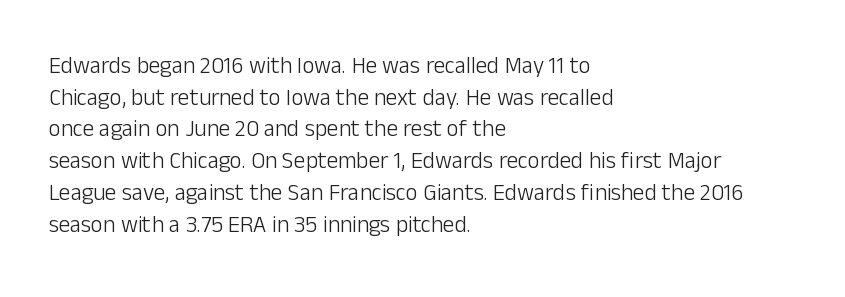
The image shows 23 px text type, upright; set left-aligned, normal line spacing (1.38x), normal letter spacing, not underlined.
